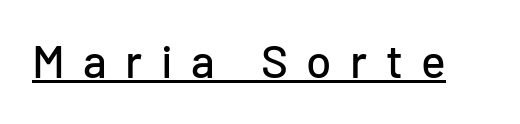
The letters advance in unequal steps, a hallmark of proportional type. Between one letter and the next there's a generous, obvious gap. In terms of letterform style, serifs are entirely absent. The type sits square on the baseline with zero lean.
